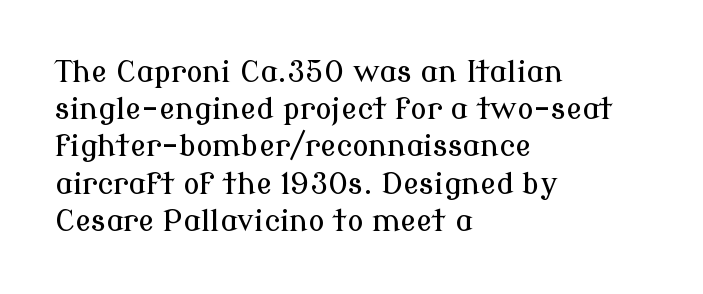
Q: Is the text italic (slanted)? A: No, it is upright.
Q: Is the typeface a serif or a sans-serif typeface? A: Serif.
Q: Is the text underlined? A: No.
Q: How is the paragraph aligned? A: Left-aligned.
Q: Is the spacing between letters normal or unusually wide? A: Normal.
Q: Width (condensed, normal, or wide)? A: Normal.
Q: Stroke contrast? A: Low.
Q: x-height? A: Medium.
Q: Monospaced? A: No.
